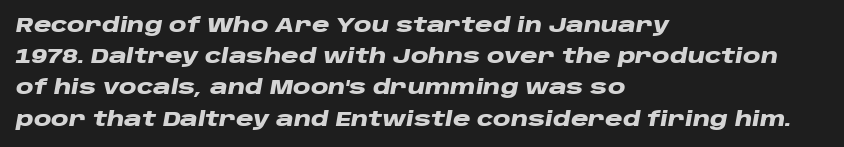
{"italic": "yes", "lean": "right", "slant_degrees": 10, "bold": "yes", "underline": "no", "align": "left", "line_spacing": "normal", "line_spacing_ratio": 1.56, "letter_spacing": "normal", "letter_spacing_em": 0.0, "glyph_px": 20}
